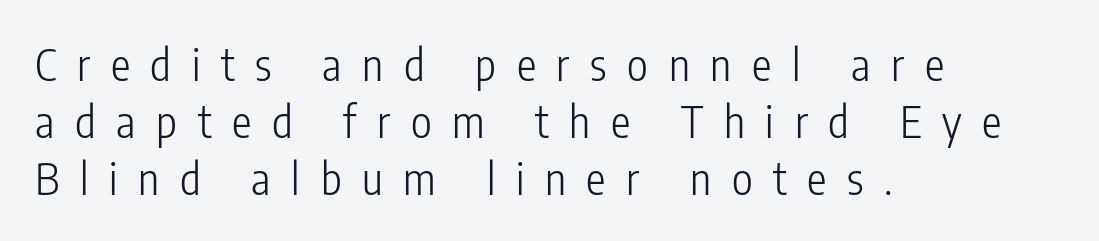
Q: Is the text bold? A: No.
Q: Is the text italic (slanted)? A: No, it is upright.
Q: Is the typeface a serif or a sans-serif typeface? A: Sans-serif.
Q: Is the text underlined? A: No.
Q: How is the paragraph aligned? A: Left-aligned.
Q: Is the spacing between letters normal or unusually wide? A: Unusually wide.
Q: Is the spacing between lines tight, normal or loose? A: Normal.
Q: Width (condensed, normal, or wide)? A: Condensed.
Q: Stroke contrast? A: Low.
Q: x-height? A: Medium.
Q: Monospaced? A: No.
